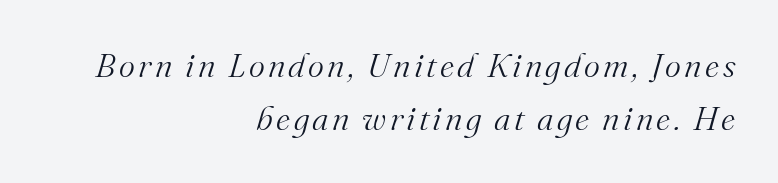
Lines of text with bare space underneath. To sum up the face: it has serifs. If you drew a ruler down the right edge, every line would touch it. Is the type heavy? It reads as light-to-regular instead. Is this a fixed-width face? No — the glyphs have proportional, varying widths.
